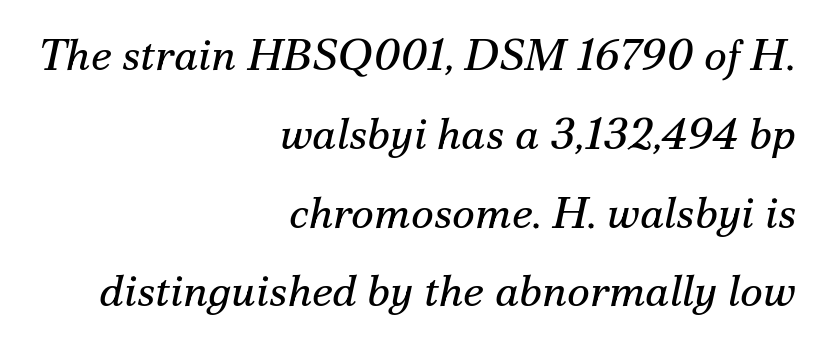
Q: Is the text bold? A: No.
Q: Is the text italic (slanted)? A: Yes, it leans right by about 12 degrees.
Q: Is the typeface a serif or a sans-serif typeface? A: Serif.
Q: Is the text underlined? A: No.
Q: How is the paragraph aligned? A: Right-aligned.
Q: Is the spacing between letters normal or unusually wide? A: Normal.
Q: Width (condensed, normal, or wide)? A: Normal.
Q: Stroke contrast? A: Medium.
Q: x-height? A: Small.
Q: Monospaced? A: No.
